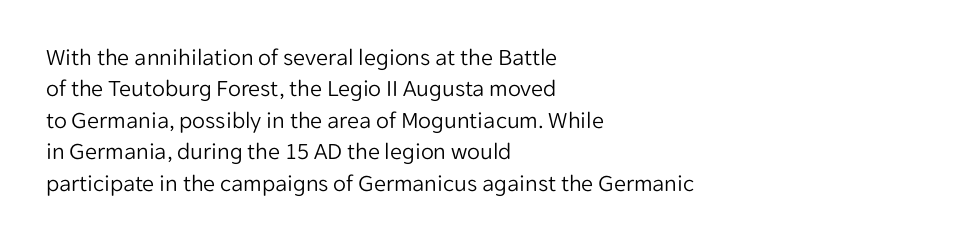
Q: Is the text bold? A: No.
Q: Is the text italic (slanted)? A: No, it is upright.
Q: Is the text underlined? A: No.
Q: How is the paragraph aligned? A: Left-aligned.
Q: Is the spacing between letters normal or unusually wide? A: Normal.
Q: Is the spacing between lines tight, normal or loose? A: Normal.
